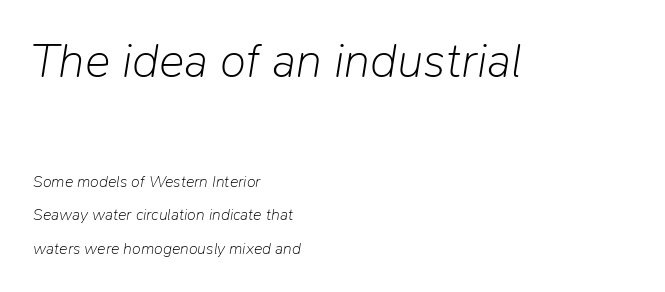
The image shows 48 px light type, italic (leaning right); set left-aligned, loose line spacing (2.09x), normal letter spacing, not underlined; the first (top) block is 3.0x larger; low stroke contrast and a medium x-height.
